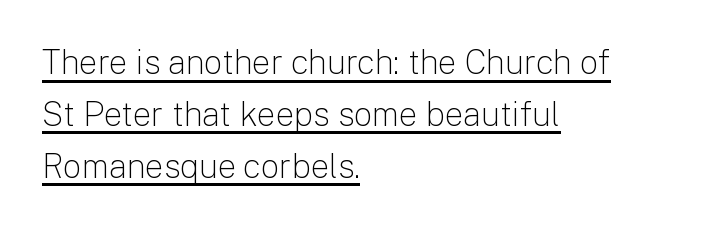
The image shows 33 px light sans-serif type, upright; set left-aligned, normal line spacing (1.57x), normal letter spacing, underlined; low stroke contrast and a medium x-height.
